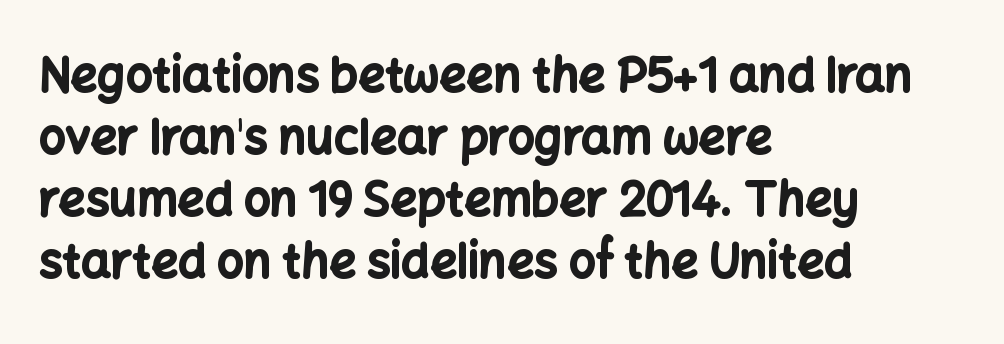
The image shows 47 px bold sans-serif type, upright; set left-aligned, normal line spacing (1.32x), normal letter spacing, not underlined; low stroke contrast and a medium x-height.
